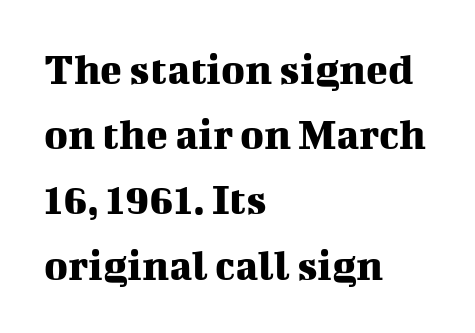
The image shows 45 px serif type, upright; set left-aligned, normal line spacing (1.45x), normal letter spacing, not underlined; medium stroke contrast and a medium x-height.
